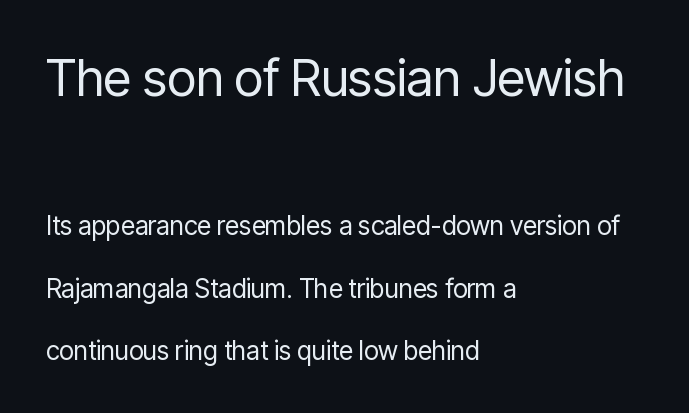
{"serif": "no", "italic": "no", "bold": "no", "weight": "regular", "width": "condensed", "stroke_contrast": "low", "x_height": "medium", "monospaced": "no", "underline": "no", "align": "left", "line_spacing": "loose", "line_spacing_ratio": 2.4, "letter_spacing": "normal", "letter_spacing_em": 0.0, "larger_block": "first", "size_ratio": 1.96, "glyph_px": 51}
